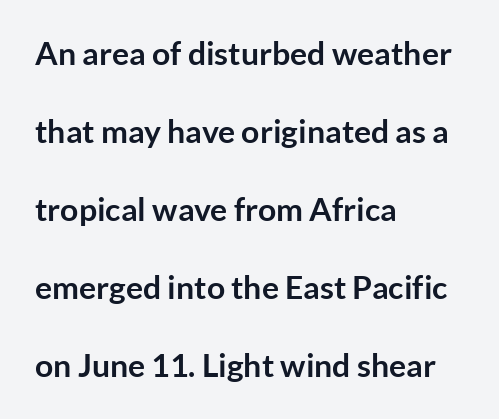
The image shows 32 px semibold sans-serif type, upright; set left-aligned, loose line spacing (2.44x), normal letter spacing, not underlined; low stroke contrast and a medium x-height.
